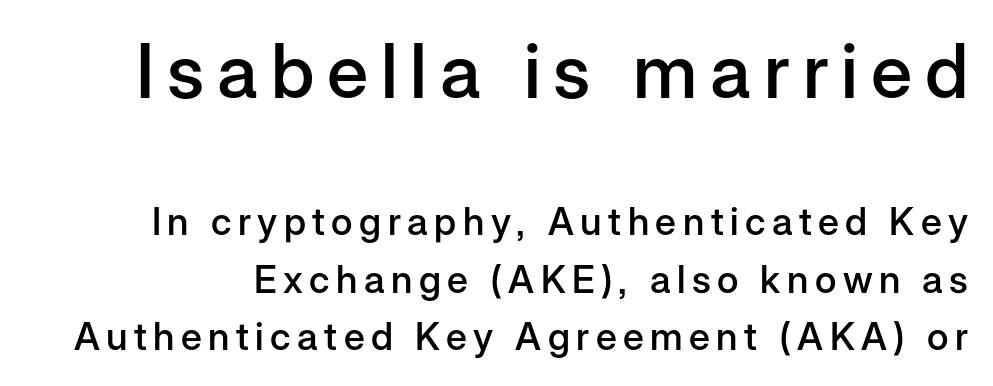
Q: Is the text bold? A: Semi-bold.
Q: Is the text italic (slanted)? A: No, it is upright.
Q: Is the typeface a serif or a sans-serif typeface? A: Sans-serif.
Q: Is the text underlined? A: No.
Q: Is the spacing between lines tight, normal or loose? A: Normal.
Q: Which block of text is set in a larger size, the first (top) or the second (bottom)? A: The first (top) one.
Q: Width (condensed, normal, or wide)? A: Normal.
Q: Stroke contrast? A: Low.
Q: x-height? A: Medium.
Q: Monospaced? A: No.
